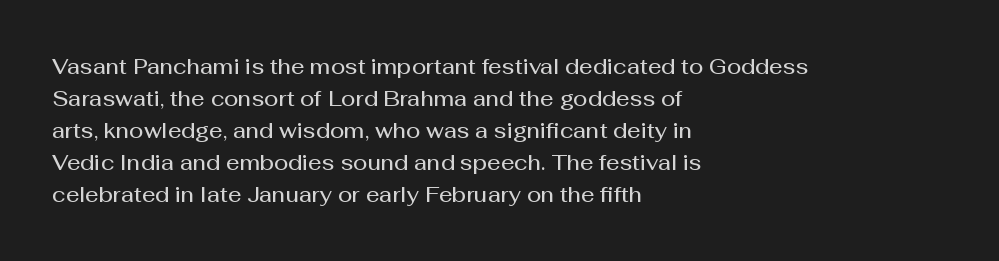
The image shows 21 px text type, upright; set left-aligned, normal line spacing (1.52x), normal letter spacing, not underlined.
